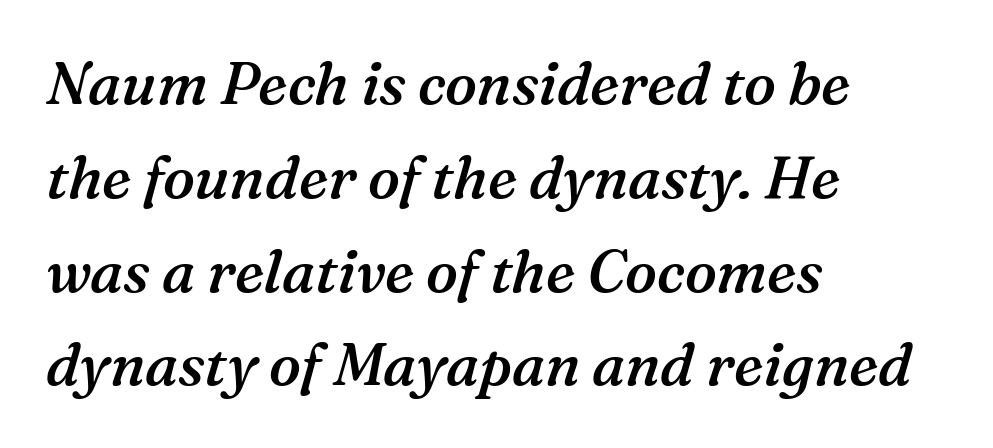
Q: Is the text bold? A: Semi-bold.
Q: Is the text italic (slanted)? A: Yes, it leans right by about 16 degrees.
Q: Is the typeface a serif or a sans-serif typeface? A: Serif.
Q: Is the text underlined? A: No.
Q: How is the paragraph aligned? A: Left-aligned.
Q: Is the spacing between letters normal or unusually wide? A: Normal.
Q: Is the spacing between lines tight, normal or loose? A: Normal.
Q: Width (condensed, normal, or wide)? A: Normal.
Q: Stroke contrast? A: Medium.
Q: x-height? A: Medium.
Q: Monospaced? A: No.
